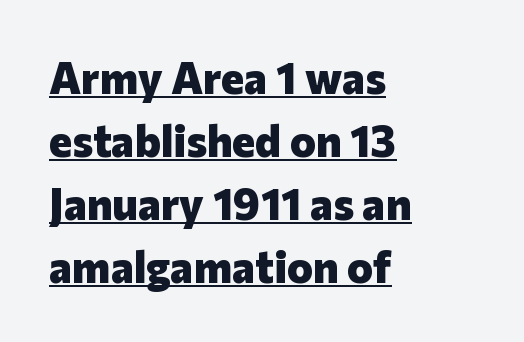
The image shows 44 px heavy sans-serif type, upright; set left-aligned, normal line spacing (1.43x), normal letter spacing, underlined; low stroke contrast and a medium x-height.
